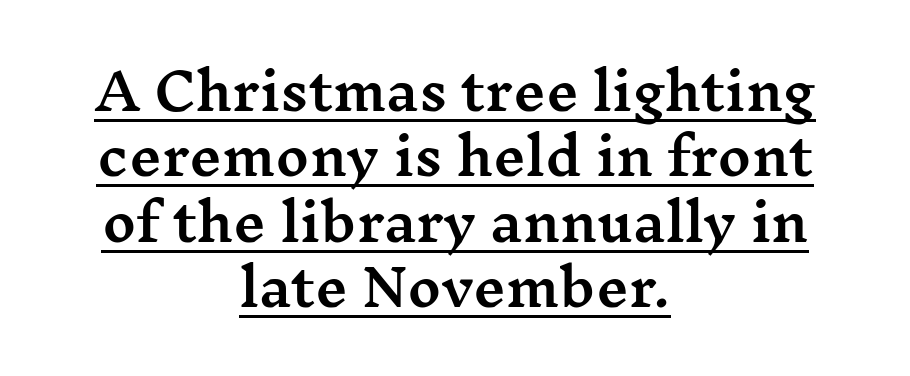
{"serif": "yes", "italic": "no", "width": "wide", "stroke_contrast": "medium", "x_height": "medium", "monospaced": "no", "underline": "yes", "align": "center", "line_spacing": "normal", "line_spacing_ratio": 1.28, "letter_spacing": "normal", "letter_spacing_em": 0.0, "glyph_px": 51}
